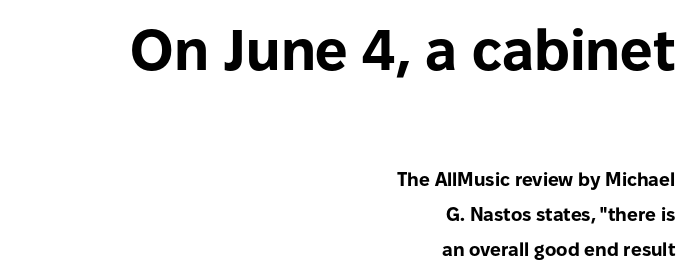
The image shows 57 px bold sans-serif type, upright; set right-aligned, line spacing 1.84x, normal letter spacing, not underlined; the first (top) block is 3.0x larger; low stroke contrast and a medium x-height.
